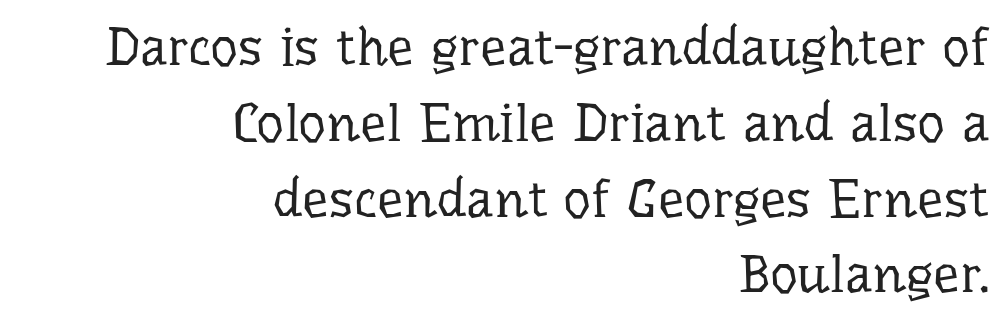
Q: Is the text bold? A: No.
Q: Is the text italic (slanted)? A: No, it is upright.
Q: Is the typeface a serif or a sans-serif typeface? A: Serif.
Q: Is the text underlined? A: No.
Q: How is the paragraph aligned? A: Right-aligned.
Q: Is the spacing between letters normal or unusually wide? A: Normal.
Q: Is the spacing between lines tight, normal or loose? A: Normal.
Q: Width (condensed, normal, or wide)? A: Normal.
Q: Stroke contrast? A: Low.
Q: x-height? A: Medium.
Q: Monospaced? A: No.
